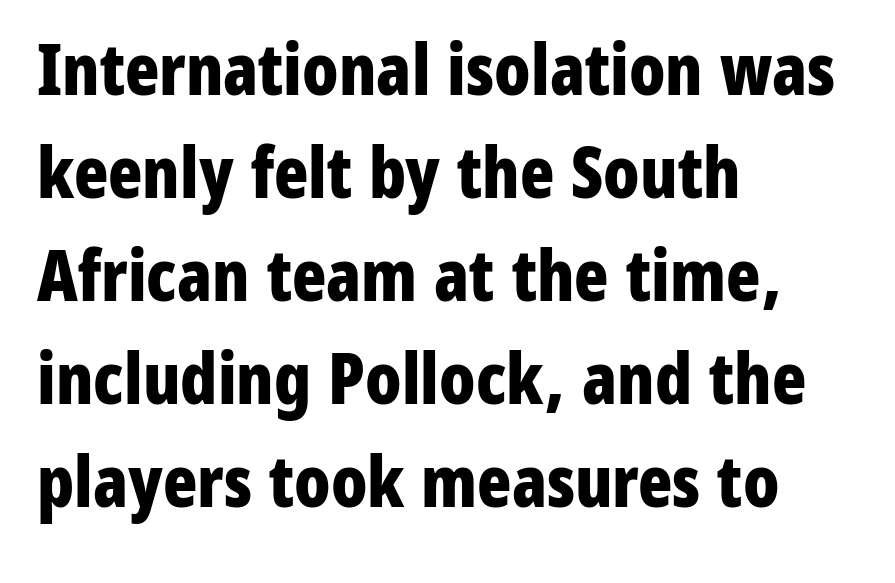
{"serif": "no", "italic": "no", "bold": "yes", "weight": "bold", "width": "condensed", "stroke_contrast": "low", "x_height": "medium", "monospaced": "no", "underline": "no", "align": "left", "line_spacing": "normal", "line_spacing_ratio": 1.45, "letter_spacing": "normal", "letter_spacing_em": 0.0, "glyph_px": 71}
